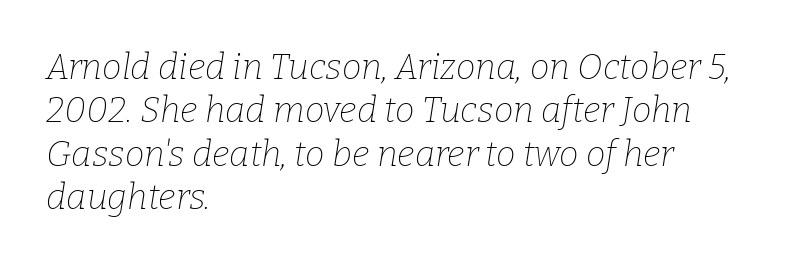
{"serif": "yes", "italic": "yes", "lean": "right", "slant_degrees": 9, "bold": "no", "weight": "thin", "width": "normal", "stroke_contrast": "low", "x_height": "medium", "monospaced": "no", "underline": "no", "align": "left", "line_spacing_ratio": 1.24, "letter_spacing": "normal", "letter_spacing_em": 0.0, "glyph_px": 35}
